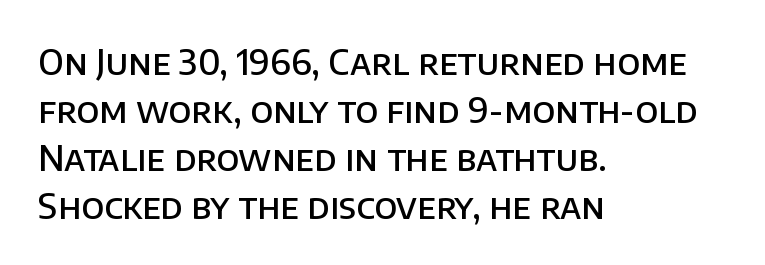
The image shows 35 px semibold sans-serif type, upright; set left-aligned, normal line spacing (1.37x), normal letter spacing, not underlined; low stroke contrast and a large x-height.
